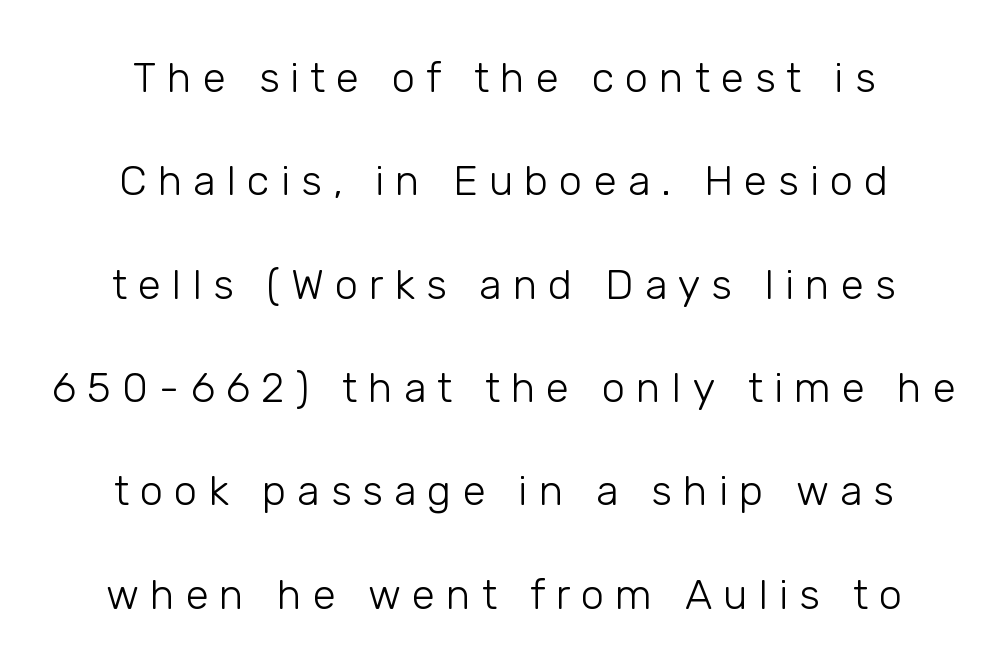
The image shows 42 px light sans-serif type, upright; set loose line spacing (2.46x), unusually wide letter spacing (+0.26 em), not underlined; low stroke contrast and a medium x-height.
